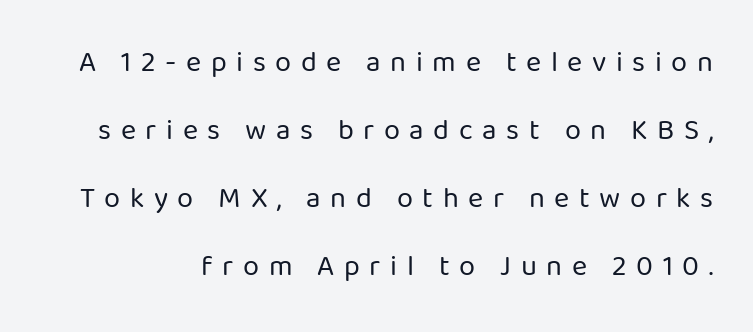
The image shows 29 px regular-weight sans-serif type, upright; set loose line spacing (2.35x), unusually wide letter spacing (+0.33 em), not underlined; low stroke contrast and a medium x-height.
